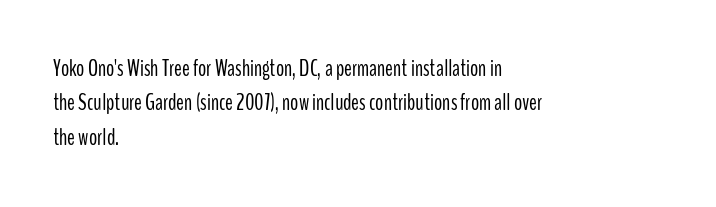
{"italic": "no", "bold": "no", "underline": "no", "align": "left", "line_spacing": "normal", "line_spacing_ratio": 1.5, "letter_spacing": "normal", "letter_spacing_em": 0.0, "glyph_px": 23}
